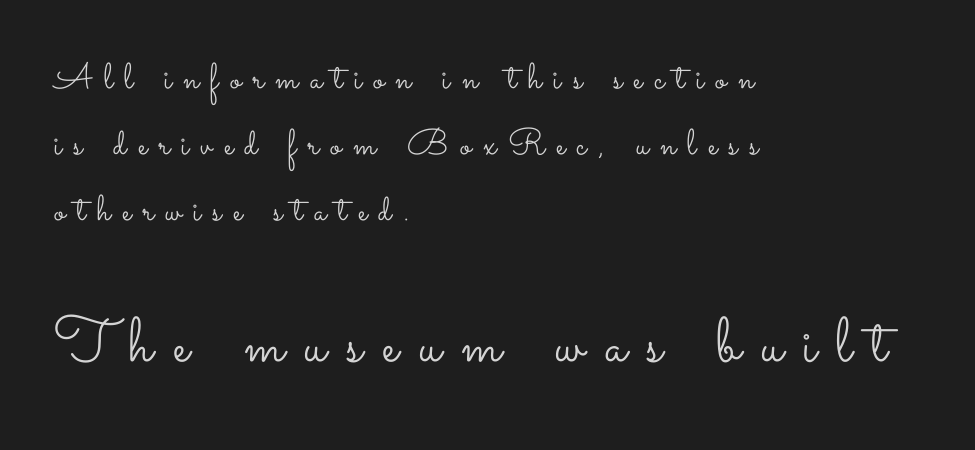
The image shows 63 px light, wide type; set left-aligned, line spacing 1.83x, unusually wide letter spacing (+0.32 em), not underlined; the second (bottom) block is 1.75x larger; low stroke contrast and a small x-height.
